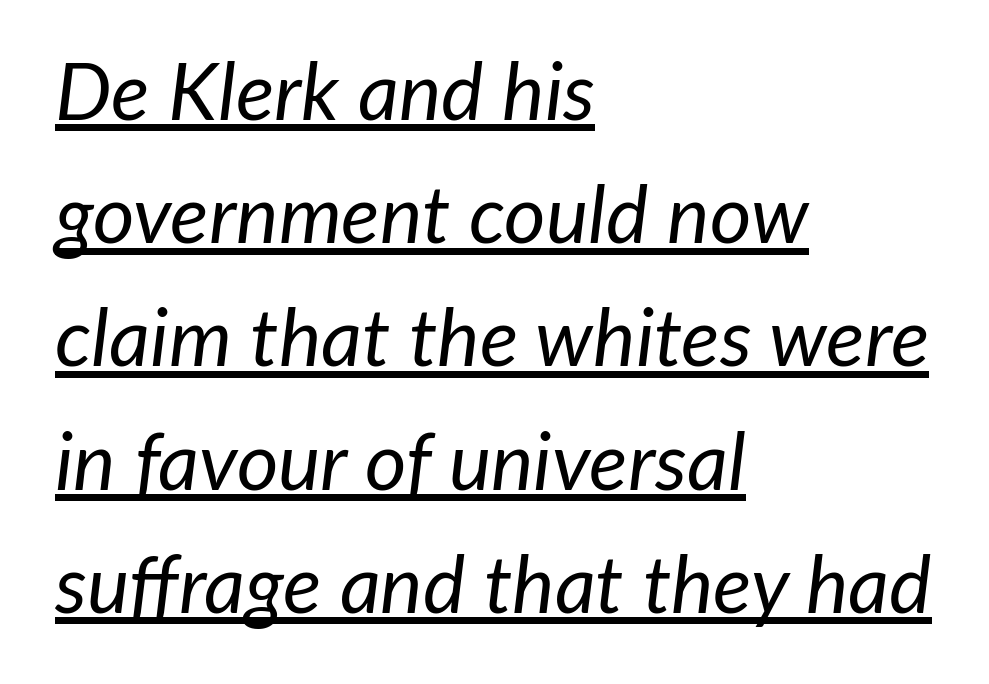
{"italic": "yes", "lean": "right", "slant_degrees": 7, "bold": "no", "weight": "regular", "width": "normal", "stroke_contrast": "low", "x_height": "medium", "monospaced": "no", "underline": "yes", "align": "left", "line_spacing": "normal", "line_spacing_ratio": 1.54, "letter_spacing": "normal", "letter_spacing_em": 0.0, "glyph_px": 80}
